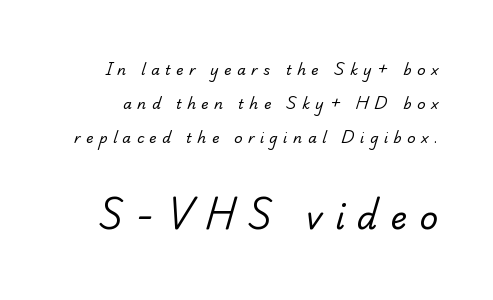
Q: Is the text bold? A: No.
Q: Is the typeface a serif or a sans-serif typeface? A: Serif.
Q: Is the text underlined? A: No.
Q: Is the spacing between letters normal or unusually wide? A: Unusually wide.
Q: Is the spacing between lines tight, normal or loose? A: Loose.
Q: Which block of text is set in a larger size, the first (top) or the second (bottom)? A: The second (bottom) one.
Q: Width (condensed, normal, or wide)? A: Normal.
Q: Stroke contrast? A: Low.
Q: x-height? A: Small.
Q: Monospaced? A: No.
